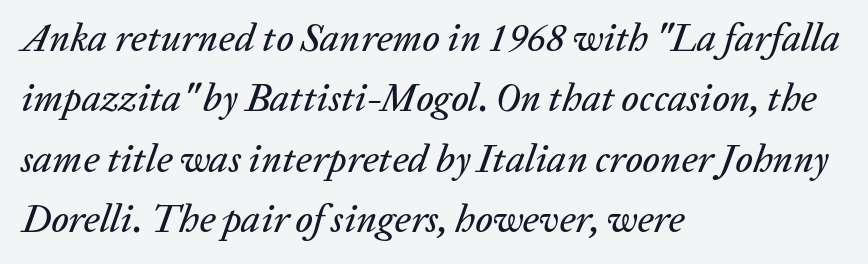
{"italic": "yes", "lean": "right", "slant_degrees": 20, "width": "normal", "stroke_contrast": "low", "x_height": "medium", "monospaced": "no", "underline": "no", "align": "left", "line_spacing": "normal", "line_spacing_ratio": 1.55, "letter_spacing": "normal", "letter_spacing_em": 0.0, "glyph_px": 39}
